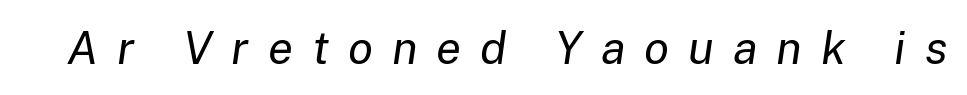
The image shows 46 px regular-weight type, italic (leaning right); set unusually wide letter spacing (+0.41 em), not underlined; low stroke contrast and a medium x-height.
